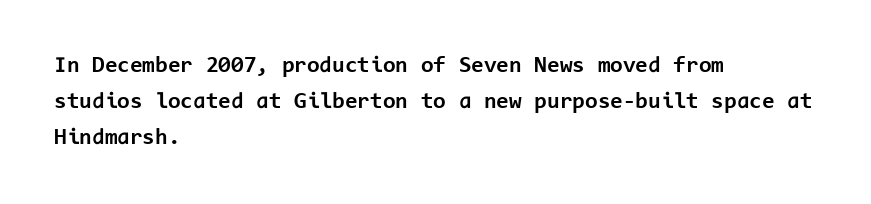
Q: Is the text bold? A: Yes.
Q: Is the text italic (slanted)? A: No, it is upright.
Q: Is the text underlined? A: No.
Q: How is the paragraph aligned? A: Left-aligned.
Q: Is the spacing between letters normal or unusually wide? A: Normal.
Q: Is the spacing between lines tight, normal or loose? A: Normal.
